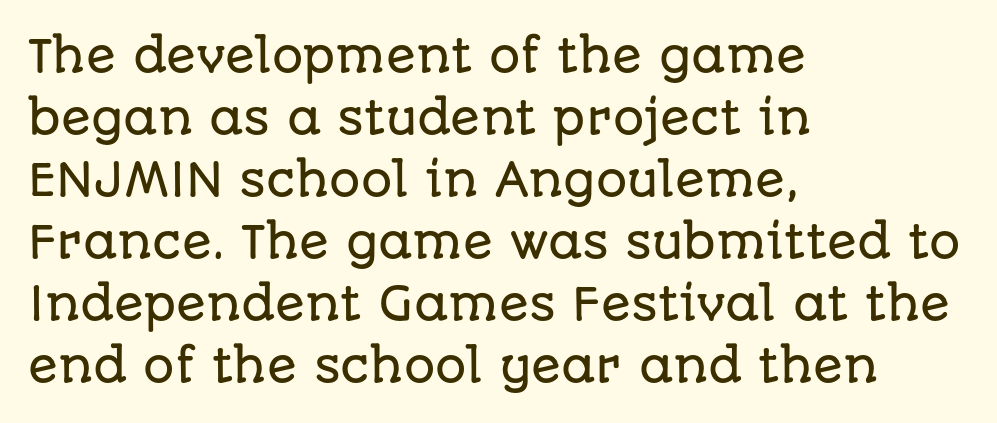
The image shows 44 px sans-serif type, upright; set left-aligned, normal line spacing (1.41x), normal letter spacing, not underlined; low stroke contrast and a large x-height.
